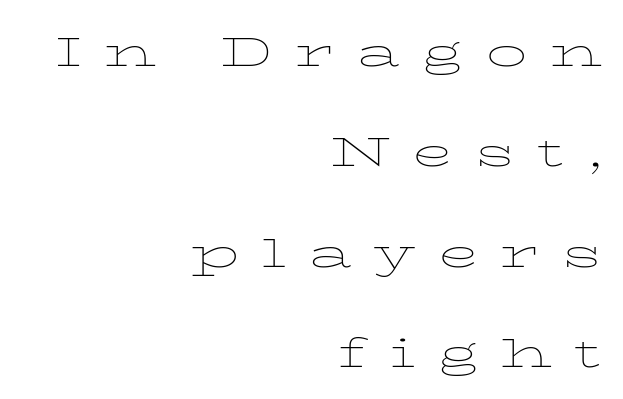
The image shows 54 px thin, wide type, upright; set right-aligned, line spacing 1.86x, unusually wide letter spacing (+0.41 em), not underlined; low stroke contrast and a medium x-height.
